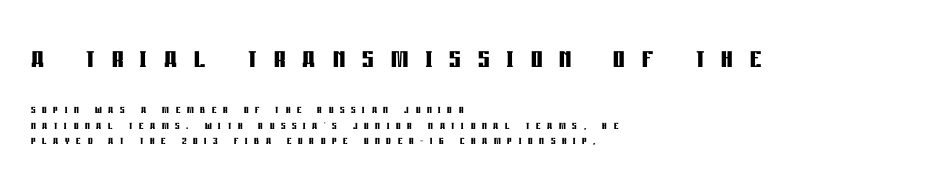
Q: Is the text bold? A: Yes.
Q: Is the text italic (slanted)? A: No, it is upright.
Q: Is the typeface a serif or a sans-serif typeface? A: Sans-serif.
Q: Is the text underlined? A: No.
Q: How is the paragraph aligned? A: Left-aligned.
Q: Is the spacing between letters normal or unusually wide? A: Unusually wide.
Q: Is the spacing between lines tight, normal or loose? A: Tight.
Q: Which block of text is set in a larger size, the first (top) or the second (bottom)? A: The first (top) one.
Q: Width (condensed, normal, or wide)? A: Condensed.
Q: Stroke contrast? A: Low.
Q: x-height? A: Large.
Q: Monospaced? A: No.
